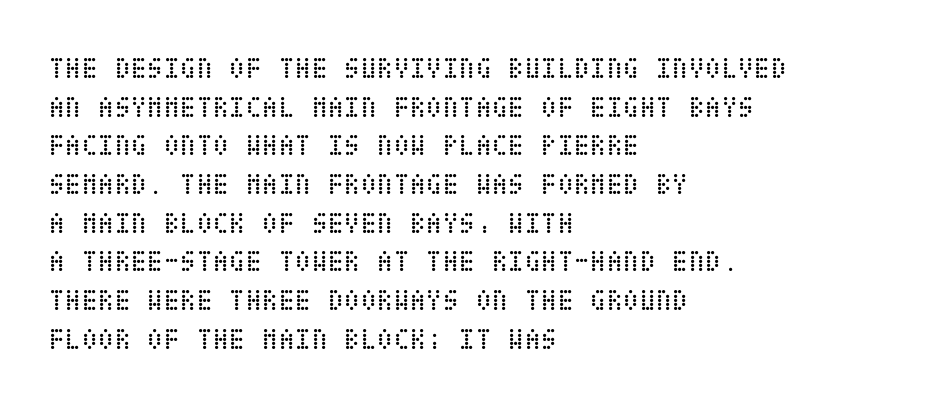
The image shows 30 px regular-weight, condensed type, upright; set left-aligned, normal line spacing (1.29x), normal letter spacing, not underlined; low stroke contrast and a large x-height.
